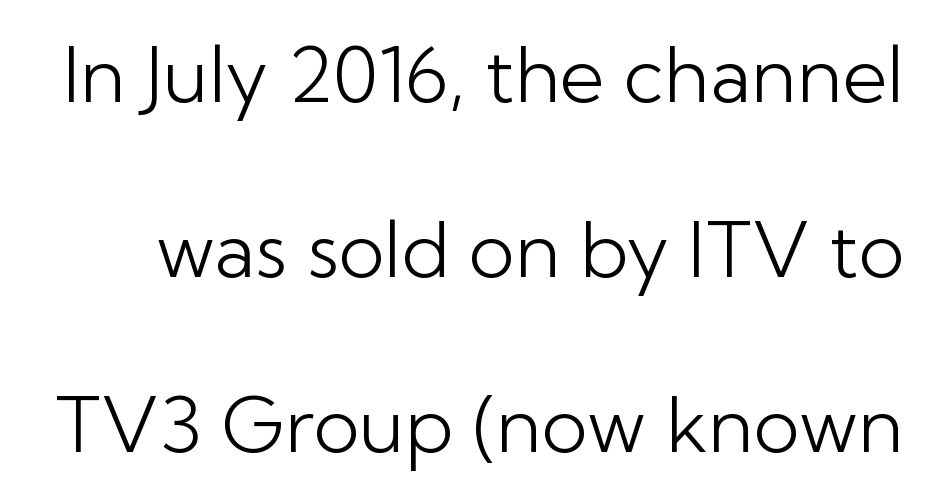
The image shows 77 px light sans-serif type, upright; set loose line spacing (2.27x), normal letter spacing, not underlined; low stroke contrast and a medium x-height.
